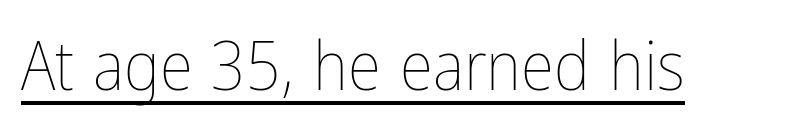
Q: Is the text bold? A: No.
Q: Is the text italic (slanted)? A: No, it is upright.
Q: Is the text underlined? A: Yes.
Q: Is the spacing between letters normal or unusually wide? A: Normal.
Q: Width (condensed, normal, or wide)? A: Condensed.
Q: Stroke contrast? A: Low.
Q: x-height? A: Medium.
Q: Monospaced? A: No.
